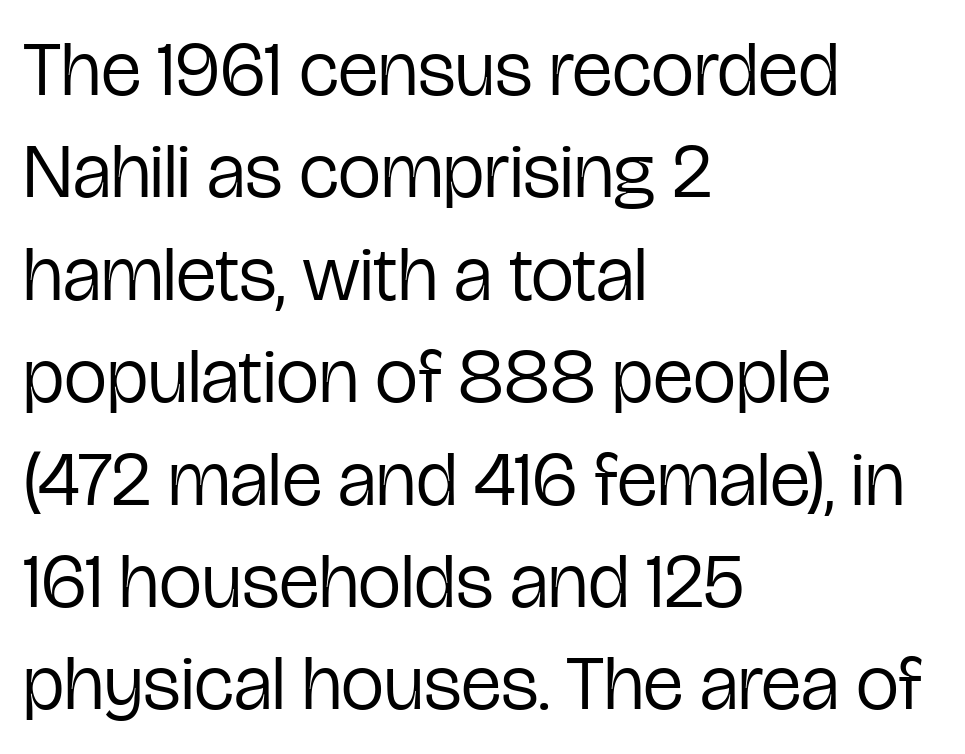
The image shows 77 px regular-weight, condensed sans-serif type, upright; set left-aligned, normal line spacing (1.33x), normal letter spacing, not underlined; low stroke contrast and a medium x-height.
